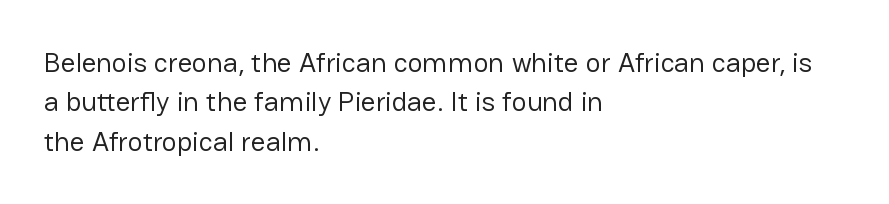
The letters carry no serifs — their stems end cleanly without finishing strokes. The strokes carry an ordinary text weight at most. Does extra space separate the letters? No, they use regular spacing. Here the designer chose a conventional face with non-uniform glyph widths.
